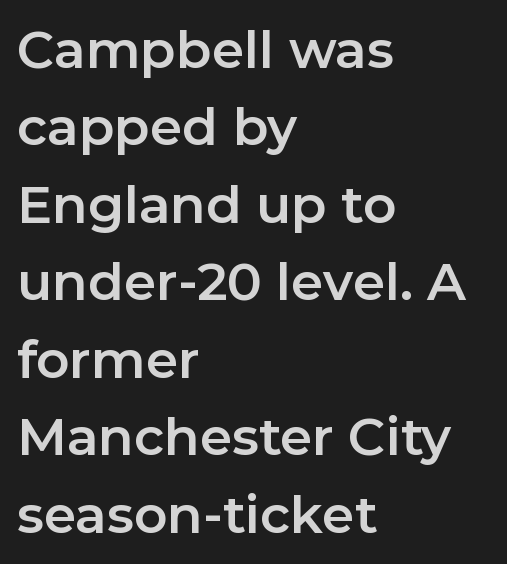
Short and long lines alike share a common starting point at left. Descender tails drop into unmarked territory. These lines sit exactly where default settings would place them. This rendering employs a face without finishing strokes, i.e., a sans-serif. No extra tracking has been applied to these lines.
